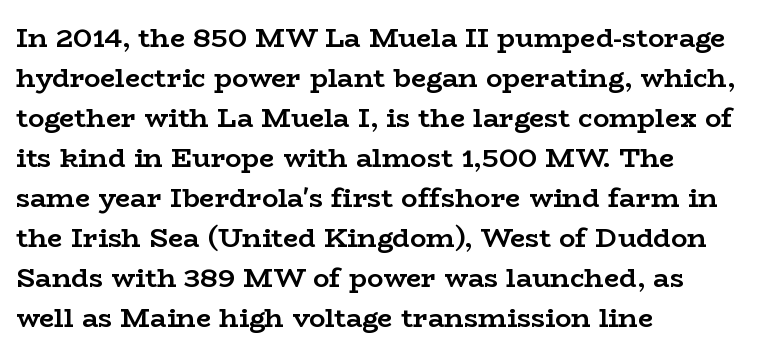
Q: Is the text bold? A: Yes.
Q: Is the text italic (slanted)? A: No, it is upright.
Q: Is the text underlined? A: No.
Q: How is the paragraph aligned? A: Left-aligned.
Q: Is the spacing between letters normal or unusually wide? A: Normal.
Q: Is the spacing between lines tight, normal or loose? A: Normal.
